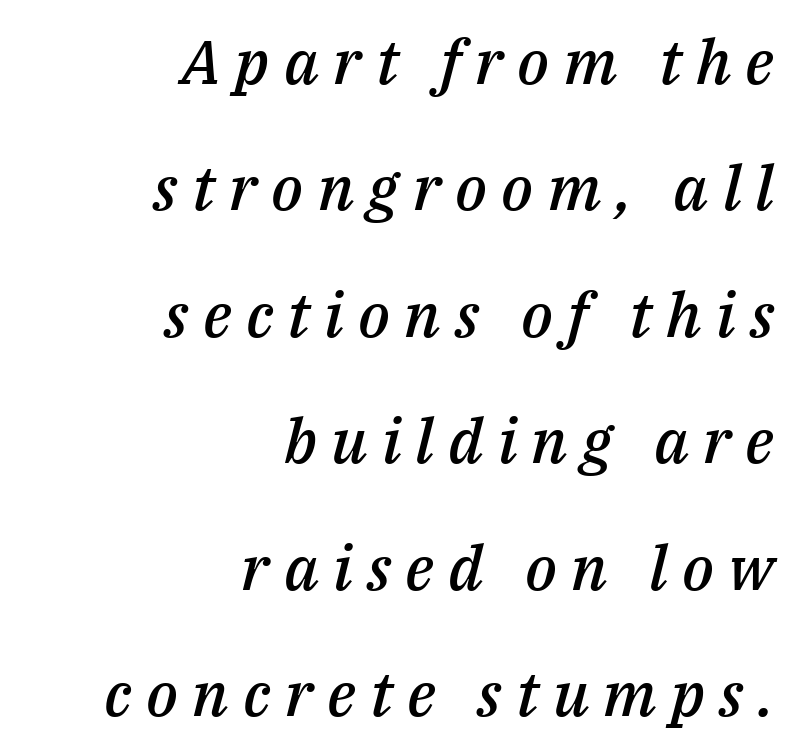
{"italic": "yes", "lean": "right", "slant_degrees": 14, "bold": "semi", "weight": "semibold", "width": "normal", "stroke_contrast": "medium", "x_height": "medium", "monospaced": "no", "underline": "no", "align": "right", "line_spacing": "loose", "line_spacing_ratio": 2.04, "letter_spacing": "wide", "letter_spacing_em": 0.23, "glyph_px": 62}
